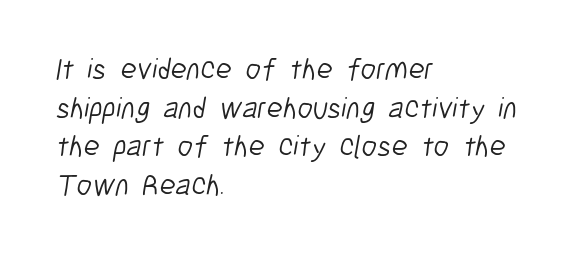
Weight: in the light-to-regular range. Spacing verdict: proportional, widths tailored to each character. Short and long lines alike share a common starting point at left. Here the glyphs are tracked normally, forming tight word shapes.
